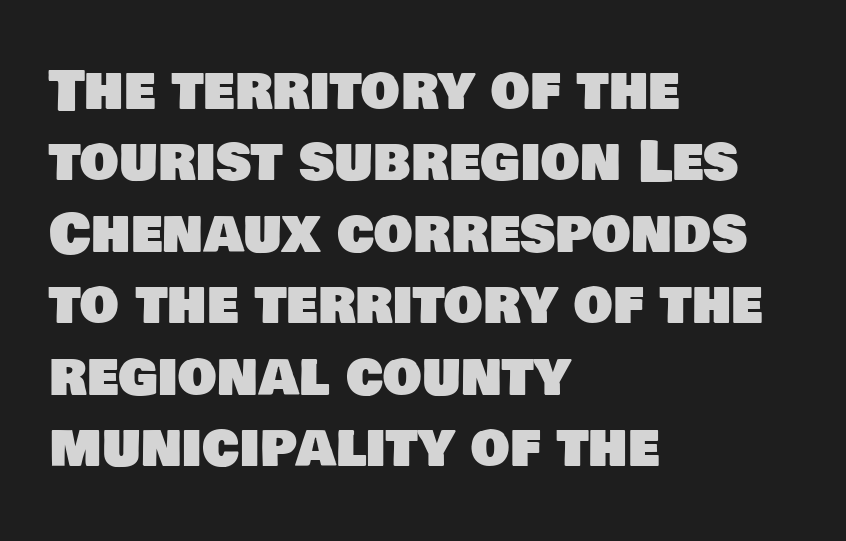
Regarding serifs, this sample does without them. Spacing verdict: proportional, widths tailored to each character. Vertical spacing — default. Default kerning and tracking; the words read as compact shapes. Decoration check: the copy has no underline. Every row of glyphs begins at an identical x-position on the left.
